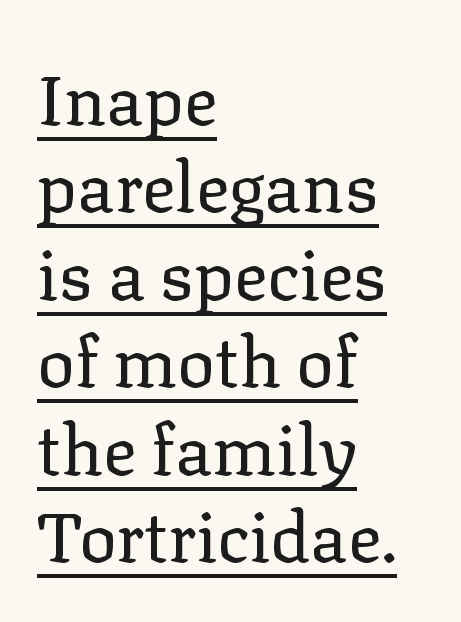
Like a heading marked for emphasis, these lines bear an underscore. This sample has the flowing, uneven cadence of proportional lettering. Compared with a centered layout, this one pins lines to the left instead. No extra ink here — the face is not bold.
